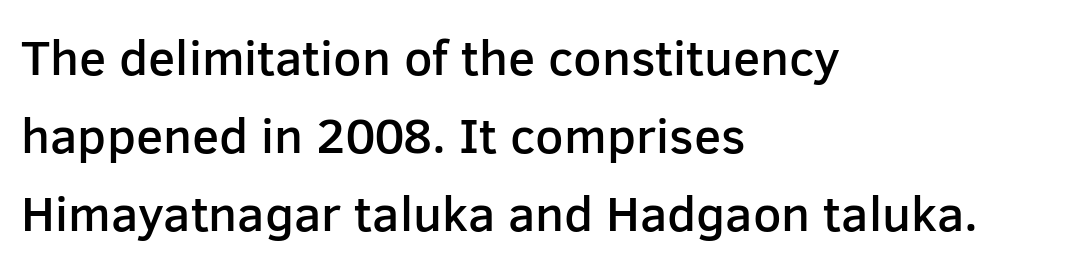
Q: Is the text bold? A: Semi-bold.
Q: Is the text italic (slanted)? A: No, it is upright.
Q: Is the typeface a serif or a sans-serif typeface? A: Sans-serif.
Q: Is the text underlined? A: No.
Q: How is the paragraph aligned? A: Left-aligned.
Q: Is the spacing between letters normal or unusually wide? A: Normal.
Q: Is the spacing between lines tight, normal or loose? A: Normal.
Q: Width (condensed, normal, or wide)? A: Normal.
Q: Stroke contrast? A: Low.
Q: x-height? A: Medium.
Q: Monospaced? A: No.
